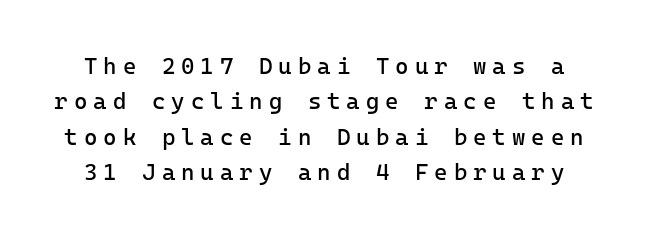
Words float on clear page, feet unadorned. A normal amount of white space separates one row of letters from the next. You could only call the tracking loose — the letters float apart. Letters have the restrained weight of plain body copy at most. Upright lettering throughout.
